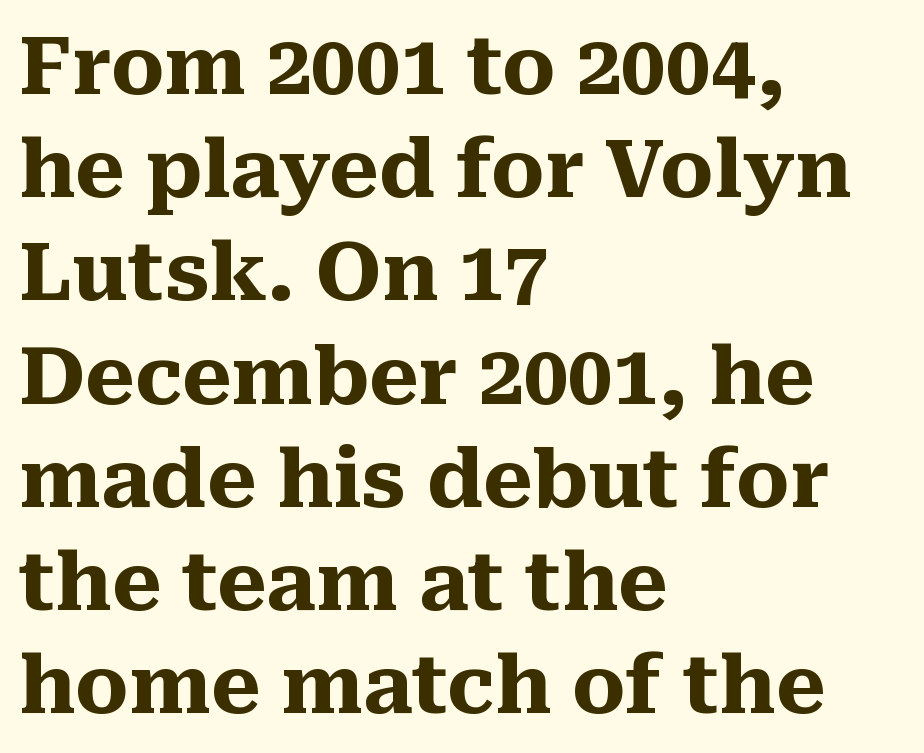
The image shows 80 px heavy serif type, upright; set left-aligned, normal line spacing (1.29x), normal letter spacing, not underlined; medium stroke contrast and a medium x-height.
